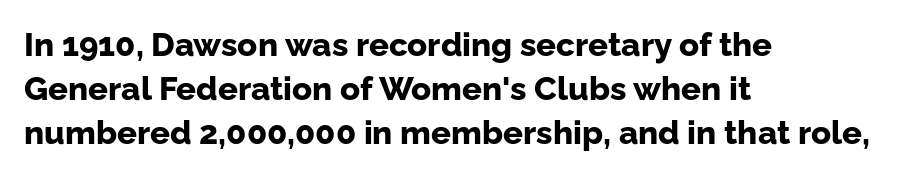
The image shows 33 px bold sans-serif type, upright; set left-aligned, normal line spacing (1.33x), normal letter spacing, not underlined; low stroke contrast and a medium x-height.
